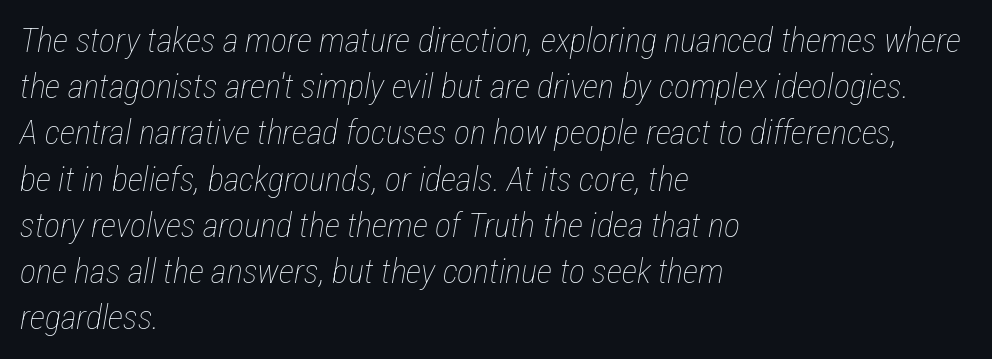
The image shows 34 px thin, condensed type, italic (leaning right); set left-aligned, normal line spacing (1.36x), normal letter spacing, not underlined; low stroke contrast and a medium x-height.
